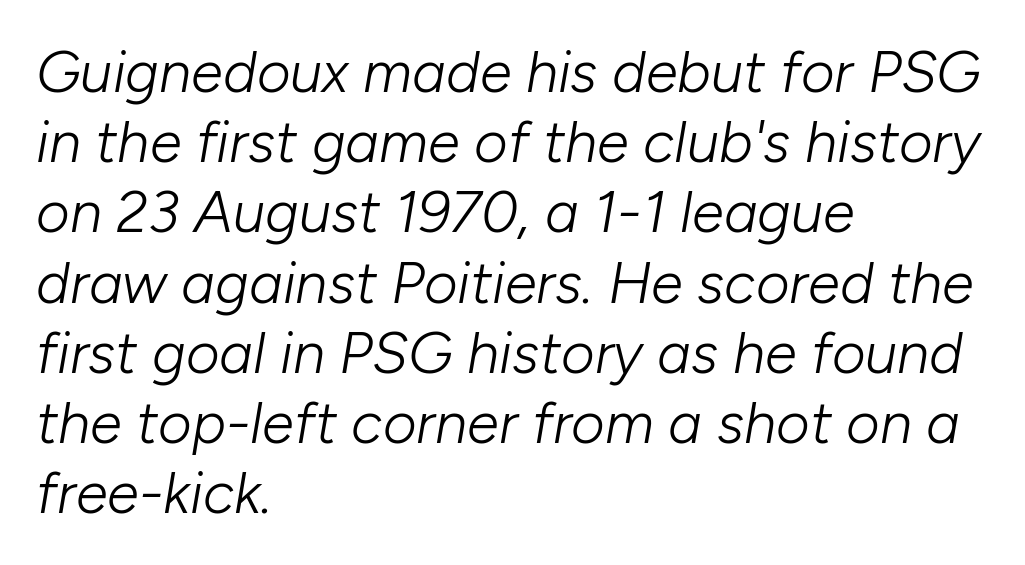
Q: Is the text bold? A: No.
Q: Is the text italic (slanted)? A: Yes, it leans right by about 10 degrees.
Q: Is the text underlined? A: No.
Q: How is the paragraph aligned? A: Left-aligned.
Q: Is the spacing between letters normal or unusually wide? A: Normal.
Q: Width (condensed, normal, or wide)? A: Normal.
Q: Stroke contrast? A: Low.
Q: x-height? A: Medium.
Q: Monospaced? A: No.
